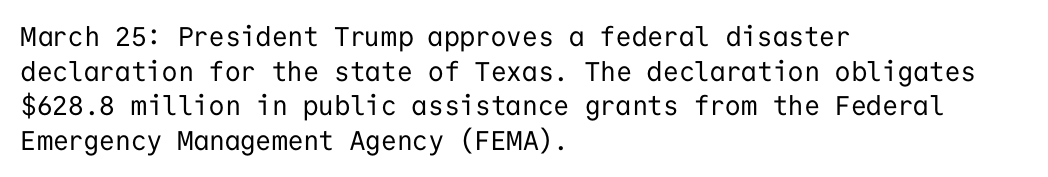
Q: Is the text bold? A: No.
Q: Is the text italic (slanted)? A: No, it is upright.
Q: Is the text underlined? A: No.
Q: How is the paragraph aligned? A: Left-aligned.
Q: Is the spacing between letters normal or unusually wide? A: Normal.
Q: Is the spacing between lines tight, normal or loose? A: Normal.
